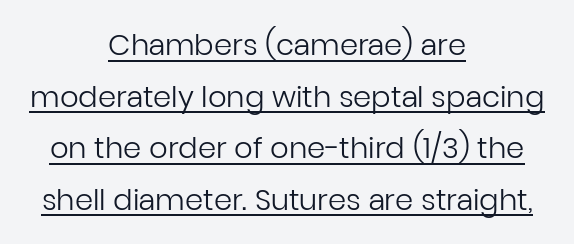
The image shows 29 px regular-weight sans-serif type, upright; set centered, line spacing 1.78x, normal letter spacing, underlined; low stroke contrast and a medium x-height.
